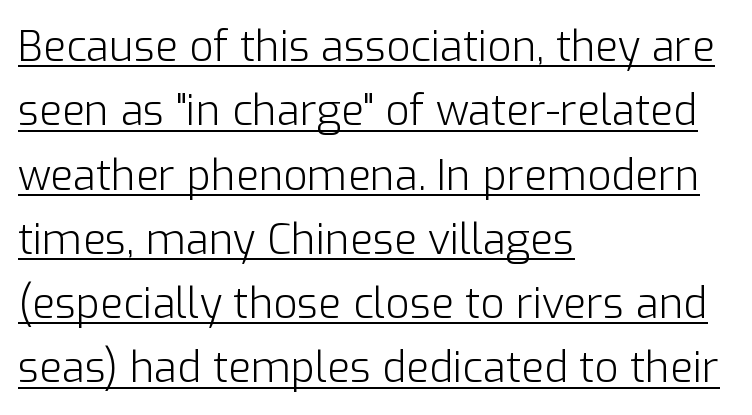
Regarding leading, the lines here are spaced in the standard way. Note the varied advance widths — an 'i' is clearly narrower than an 'm'. This is roman type, the default non-slanted kind. Weight: in the light-to-regular range. The sample's only ornament is a line tracing under the words. The setting favours the left margin, as ordinary paragraphs usually do.
